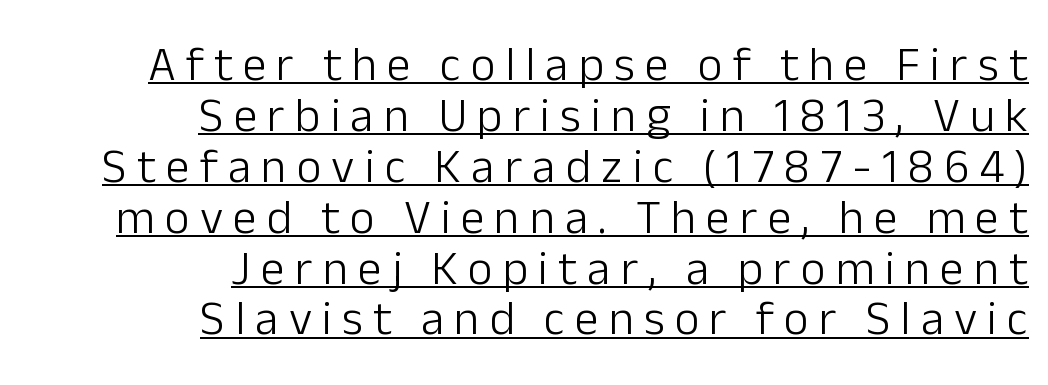
{"serif": "no", "italic": "no", "bold": "no", "weight": "light", "width": "normal", "stroke_contrast": "low", "x_height": "medium", "monospaced": "no", "underline": "yes", "align": "right", "line_spacing": "tight", "line_spacing_ratio": 1.06, "letter_spacing": "wide", "letter_spacing_em": 0.21, "glyph_px": 48}
